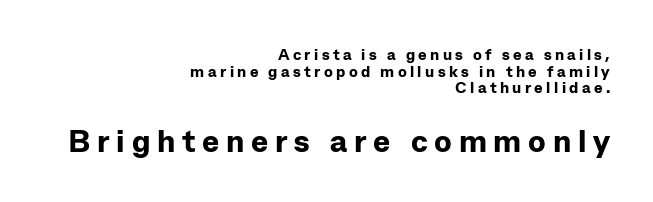
{"serif": "no", "italic": "no", "bold": "yes", "weight": "bold", "width": "normal", "stroke_contrast": "low", "x_height": "medium", "monospaced": "no", "underline": "no", "align": "right", "line_spacing": "tight", "line_spacing_ratio": 1.04, "letter_spacing": "wide", "letter_spacing_em": 0.21, "larger_block": "second", "size_ratio": 2.0, "glyph_px": 32}
